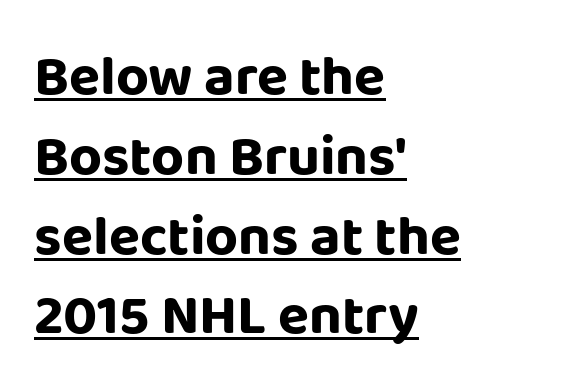
Q: Is the text bold? A: Yes.
Q: Is the text italic (slanted)? A: No, it is upright.
Q: Is the typeface a serif or a sans-serif typeface? A: Sans-serif.
Q: Is the text underlined? A: Yes.
Q: How is the paragraph aligned? A: Left-aligned.
Q: Is the spacing between letters normal or unusually wide? A: Normal.
Q: Is the spacing between lines tight, normal or loose? A: Normal.
Q: Width (condensed, normal, or wide)? A: Normal.
Q: Stroke contrast? A: Low.
Q: x-height? A: Large.
Q: Monospaced? A: No.
